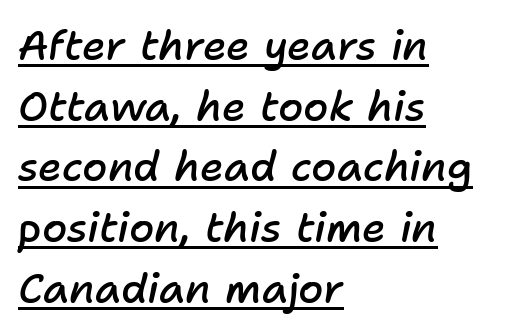
{"italic": "yes", "lean": "right", "slant_degrees": 11, "bold": "semi", "weight": "semibold", "width": "normal", "stroke_contrast": "low", "x_height": "medium", "monospaced": "no", "underline": "yes", "align": "left", "line_spacing": "normal", "line_spacing_ratio": 1.48, "letter_spacing": "normal", "letter_spacing_em": 0.0, "glyph_px": 41}
